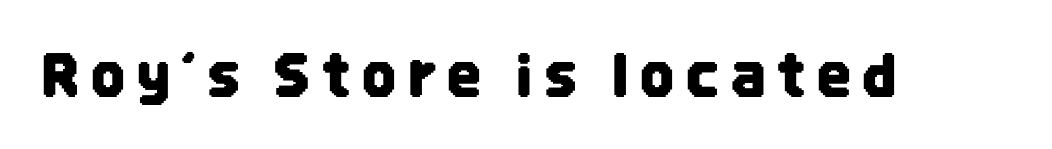
Q: Is the text italic (slanted)? A: No, it is upright.
Q: Is the typeface a serif or a sans-serif typeface? A: Sans-serif.
Q: Is the text underlined? A: No.
Q: Is the spacing between letters normal or unusually wide? A: Unusually wide.
Q: Width (condensed, normal, or wide)? A: Condensed.
Q: Stroke contrast? A: Low.
Q: x-height? A: Large.
Q: Monospaced? A: No.
